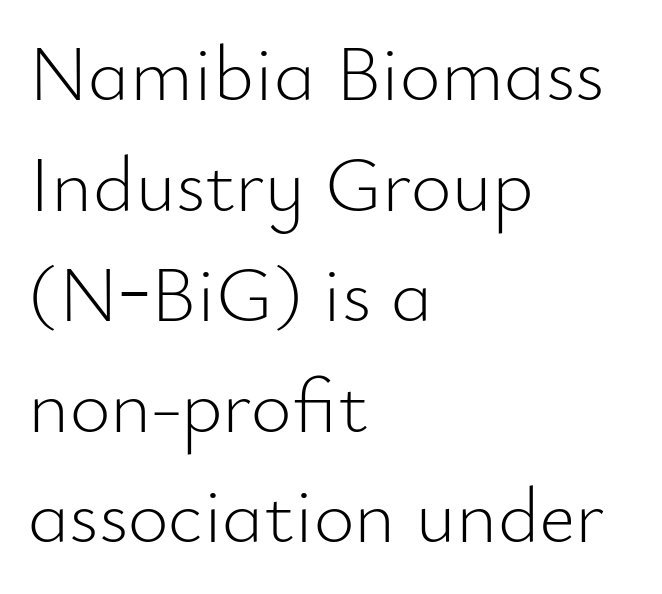
The image shows 79 px light sans-serif type, upright; set left-aligned, normal line spacing (1.4x), normal letter spacing, not underlined; low stroke contrast and a small x-height.
